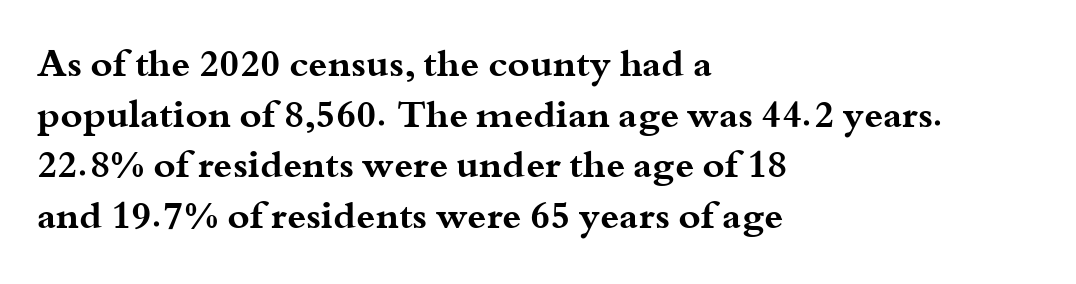
Q: Is the text bold? A: Yes.
Q: Is the text italic (slanted)? A: No, it is upright.
Q: Is the typeface a serif or a sans-serif typeface? A: Serif.
Q: Is the text underlined? A: No.
Q: How is the paragraph aligned? A: Left-aligned.
Q: Is the spacing between letters normal or unusually wide? A: Normal.
Q: Is the spacing between lines tight, normal or loose? A: Normal.
Q: Width (condensed, normal, or wide)? A: Wide.
Q: Stroke contrast? A: Medium.
Q: x-height? A: Small.
Q: Monospaced? A: No.
